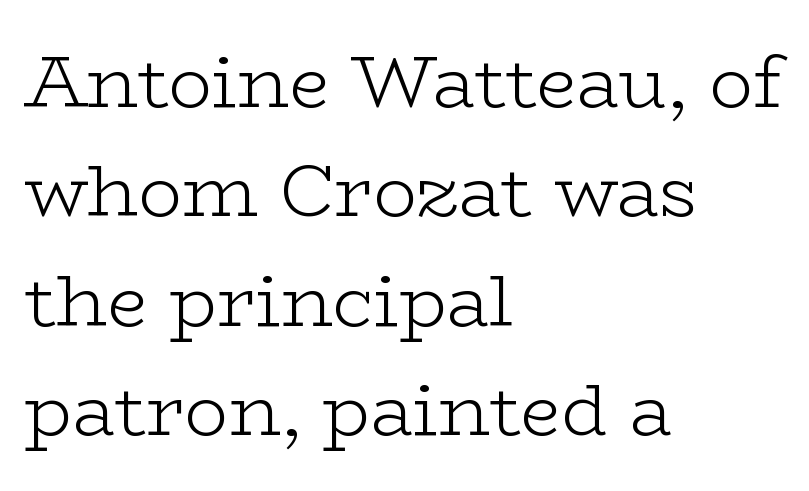
The image shows 73 px light, wide serif type, upright; set left-aligned, normal line spacing (1.5x), normal letter spacing, not underlined; low stroke contrast and a medium x-height.
